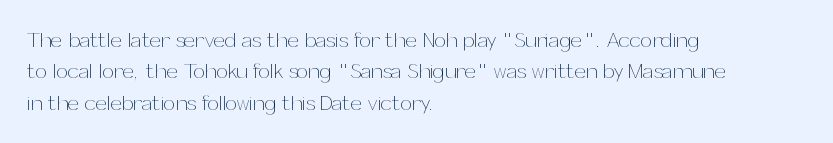
The image shows 21 px text type, upright; set left-aligned, normal line spacing (1.49x), normal letter spacing, not underlined.
